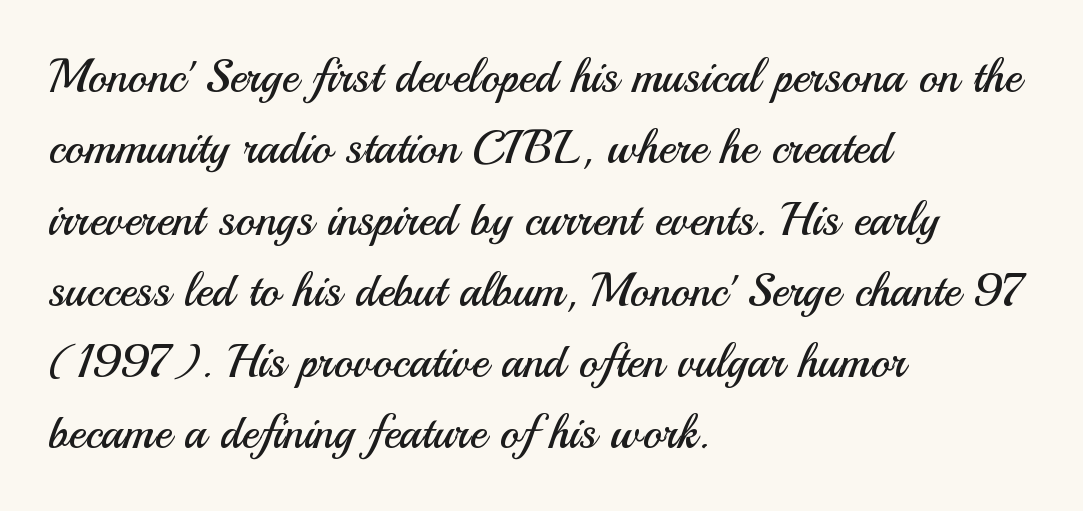
The lines are quadded left. These lines are rendered in a variable-pitch font. Characters follow at the spacing the type designer built in. The font sits on the lighter half of the weight spectrum, regular included. Descender tails drop into unmarked territory.
